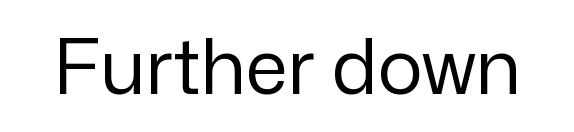
{"serif": "no", "italic": "no", "bold": "no", "weight": "regular", "width": "normal", "stroke_contrast": "low", "x_height": "medium", "monospaced": "no", "underline": "no", "letter_spacing": "normal", "letter_spacing_em": 0.0, "glyph_px": 76}
